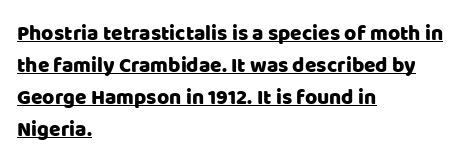
Normally led — the rows are evenly, conventionally spaced. Left-aligned paragraph, ragged on the right. This sample carries an underscore along the baseline area. Quick note: not italic, upright.
